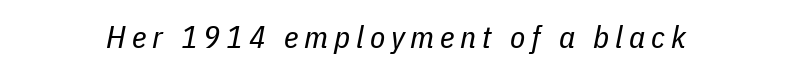
Is this a fixed-width face? No — the glyphs have proportional, varying widths. You can tell it's italic because the verticals aren't actually vertical. Just letters on the line, the space beneath them empty. Unbolded letterforms with no extra heft.
